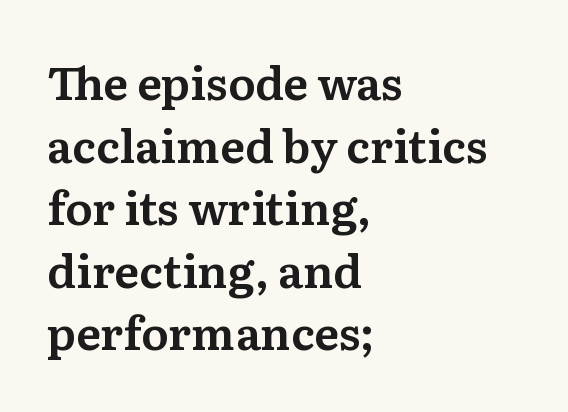
The image shows 45 px serif type, upright; set left-aligned, normal line spacing (1.39x), normal letter spacing, not underlined; medium stroke contrast and a medium x-height.
